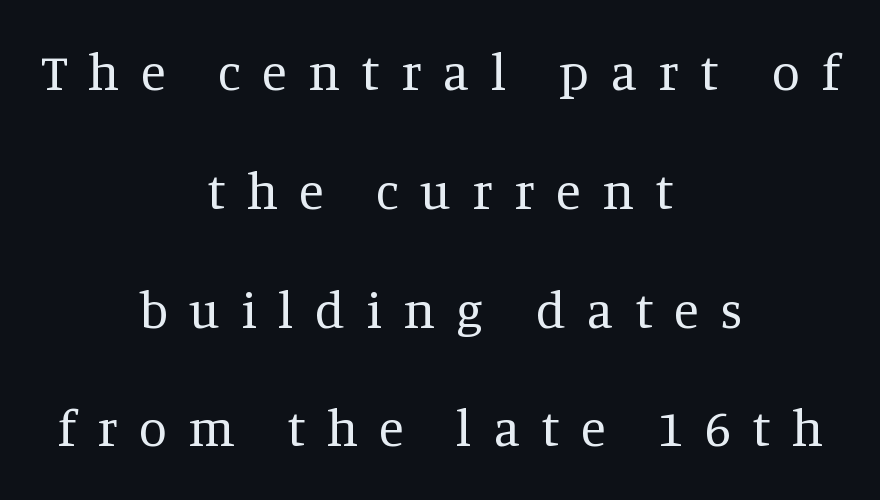
Beneath every word, the page is bare. Spacing verdict: proportional, widths tailored to each character. The lettering stays uniformly vertical, giving the passage a roman look. The lines in this sample share a center point and differ in where they start and stop.
